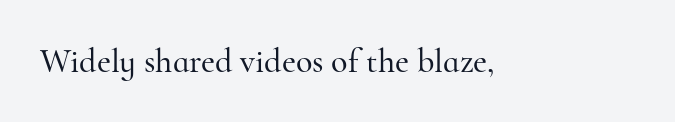
Type style note: has serifs. The passage shown is not underscored anywhere. Each letter keeps its own natural width here, so spacing adapts to shape. No extra tracking has been applied to these lines. A typesetter would mark this as roman, not italic.
